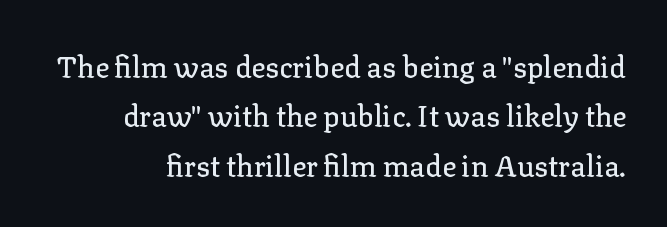
The image shows 29 px serif type, upright; set normal line spacing (1.7x), normal letter spacing, not underlined; low stroke contrast and a medium x-height.
